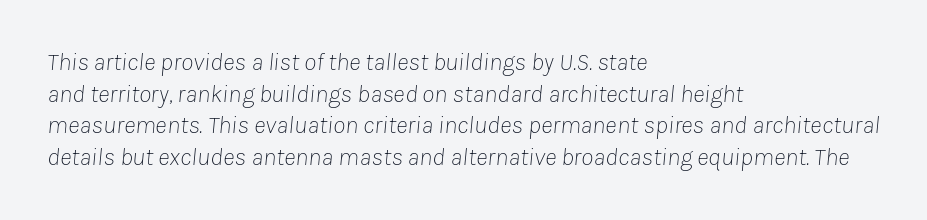
Has an underline been added? It has not. Horizontal bands of white between lines are of average thickness. Nothing heavy about these letters — not bold at all. Yep, that's italic — everything's leaning. Visually the block forms a straight wall on the left and a jagged coastline on the right. In terms of letterspacing, this is plain default setting.
